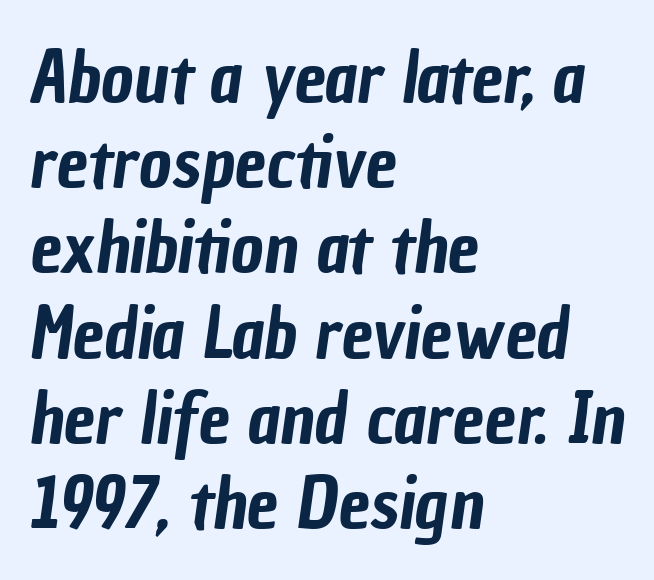
Q: Is the typeface a serif or a sans-serif typeface? A: Sans-serif.
Q: Is the text underlined? A: No.
Q: How is the paragraph aligned? A: Left-aligned.
Q: Is the spacing between letters normal or unusually wide? A: Normal.
Q: Width (condensed, normal, or wide)? A: Condensed.
Q: Stroke contrast? A: Low.
Q: x-height? A: Medium.
Q: Monospaced? A: No.
